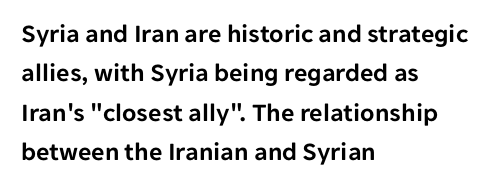
{"italic": "no", "underline": "no", "align": "left", "line_spacing": "normal", "line_spacing_ratio": 1.51, "letter_spacing": "normal", "letter_spacing_em": 0.0, "glyph_px": 26}
